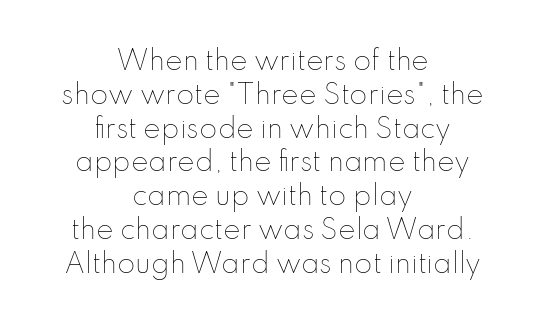
Only glyphs here, with clear space below each row. Here the glyphs are tracked normally, forming tight word shapes. Notice how the passage keeps no hard edge, just a central spine. Notice how the stems are strictly vertical — no italics here. Leading matches the norm, producing a regular column. This reads as an unemphasized weight, regular at the heaviest.
